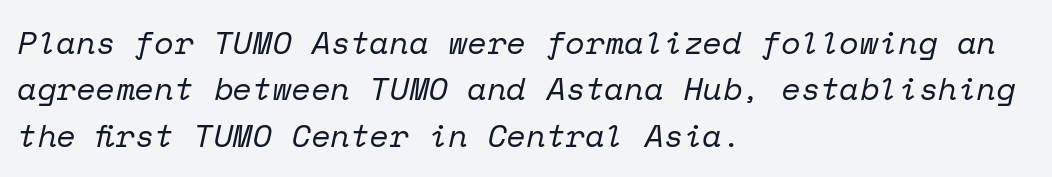
The rendering applies a slant to the glyphs. A light-to-regular cut is what we see here. A classic flush-left, rag-right setting is used for this passage. Look at the tracking — it's just the regular setting, nothing added. Does the type have serifs? Yes, each stem ends in a small foot. These lines are rendered in a fixed-pitch font.
